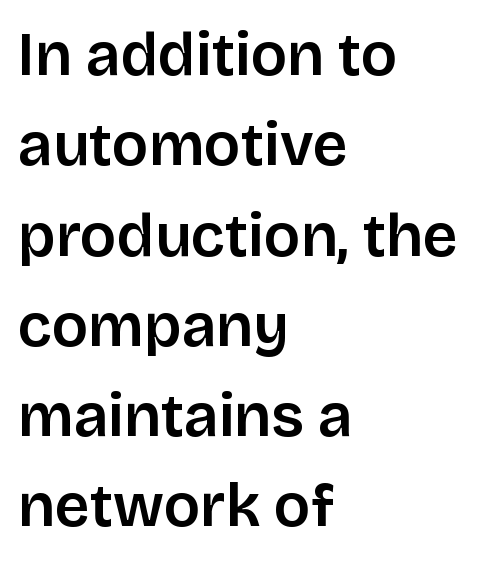
{"serif": "no", "italic": "no", "bold": "semi", "weight": "semibold", "width": "normal", "stroke_contrast": "low", "x_height": "large", "monospaced": "no", "underline": "no", "align": "left", "line_spacing": "normal", "line_spacing_ratio": 1.48, "letter_spacing": "normal", "letter_spacing_em": 0.0, "glyph_px": 61}
